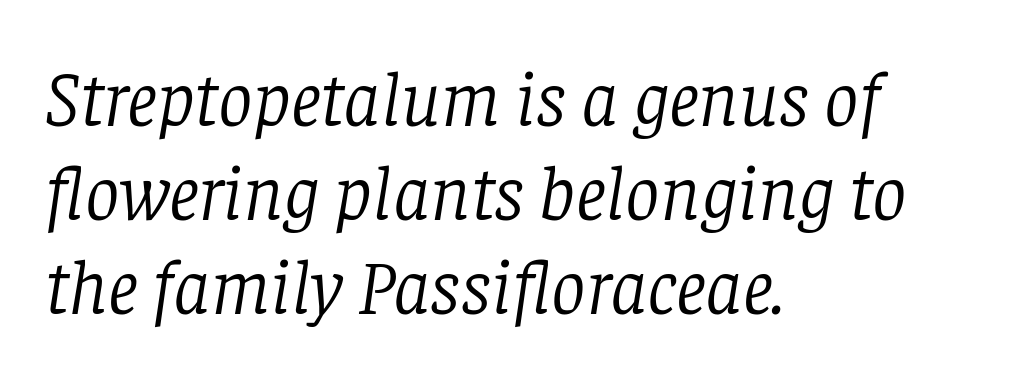
The image shows 77 px light serif type, italic (leaning right); set left-aligned, line spacing 1.22x, normal letter spacing, not underlined; low stroke contrast and a large x-height.
